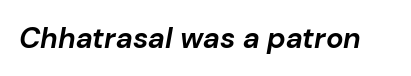
The image shows 29 px bold type, italic (leaning right); set normal letter spacing, not underlined; low stroke contrast and a medium x-height.
